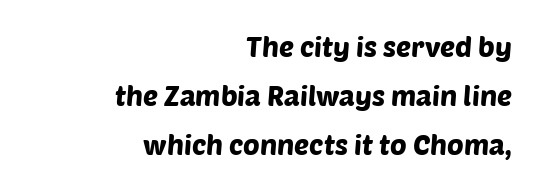
Q: Is the typeface a serif or a sans-serif typeface? A: Sans-serif.
Q: Is the text underlined? A: No.
Q: How is the paragraph aligned? A: Right-aligned.
Q: Is the spacing between letters normal or unusually wide? A: Normal.
Q: Width (condensed, normal, or wide)? A: Normal.
Q: Stroke contrast? A: Low.
Q: x-height? A: Large.
Q: Monospaced? A: No.
